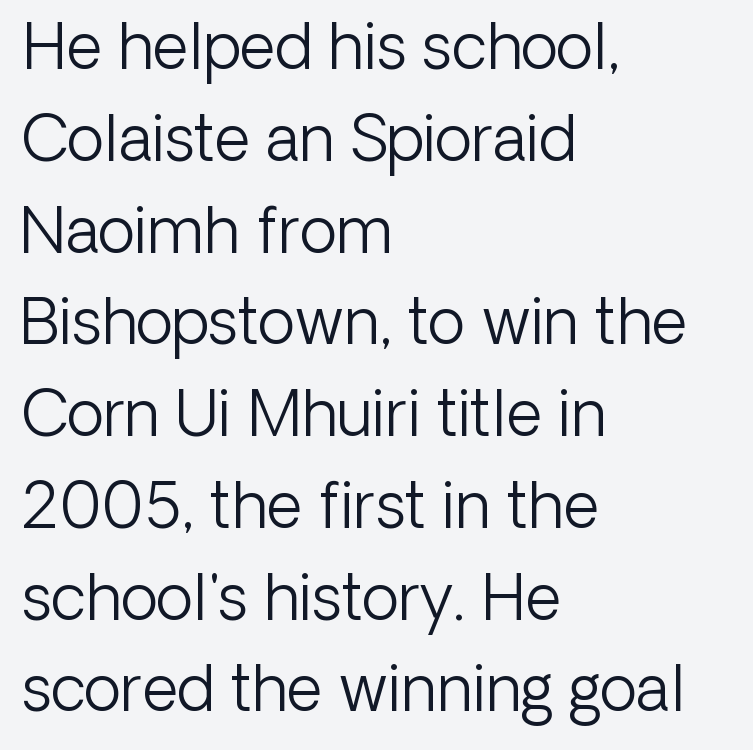
Q: Is the text bold? A: No.
Q: Is the text italic (slanted)? A: No, it is upright.
Q: Is the typeface a serif or a sans-serif typeface? A: Sans-serif.
Q: Is the text underlined? A: No.
Q: How is the paragraph aligned? A: Left-aligned.
Q: Is the spacing between letters normal or unusually wide? A: Normal.
Q: Is the spacing between lines tight, normal or loose? A: Normal.
Q: Width (condensed, normal, or wide)? A: Normal.
Q: Stroke contrast? A: Low.
Q: x-height? A: Medium.
Q: Monospaced? A: No.
